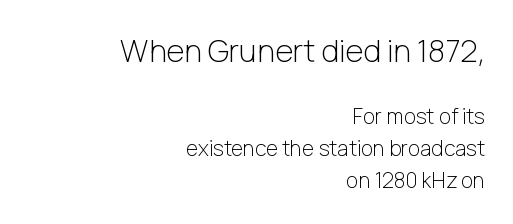
The image shows 31 px light sans-serif type, upright; set right-aligned, normal line spacing (1.54x), normal letter spacing, not underlined; the first (top) block is 1.48x larger; low stroke contrast and a medium x-height.
